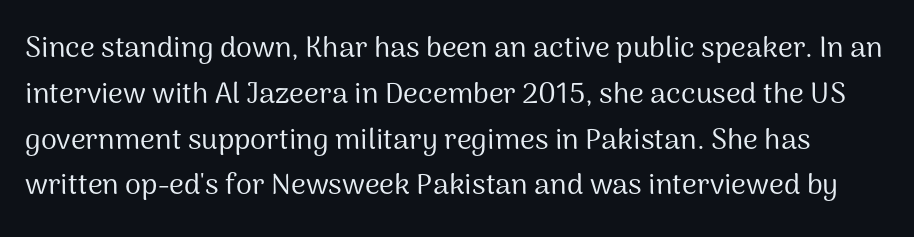
The image shows 29 px regular-weight sans-serif type, upright; set normal line spacing (1.58x), normal letter spacing, not underlined; medium stroke contrast and a medium x-height.
